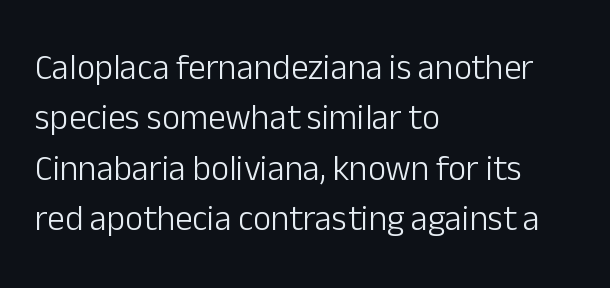
The image shows 35 px light sans-serif type, upright; set left-aligned, normal line spacing (1.44x), normal letter spacing, not underlined; low stroke contrast and a medium x-height.
